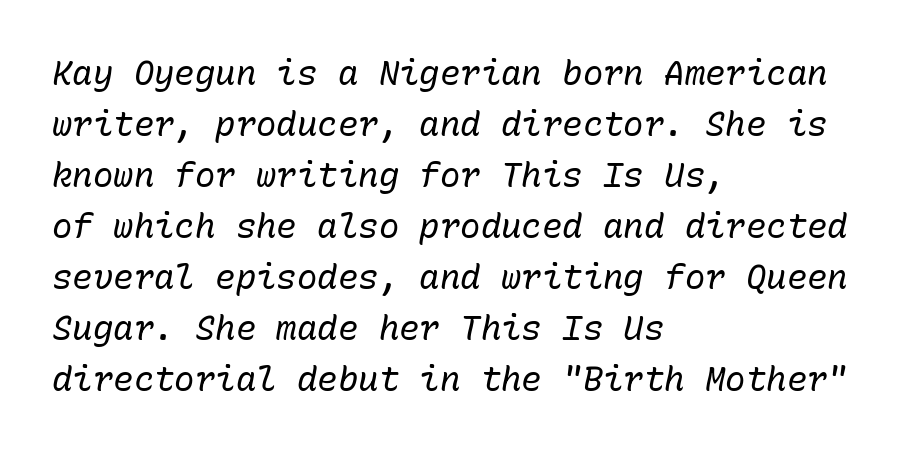
{"italic": "yes", "lean": "right", "slant_degrees": 10, "bold": "no", "weight": "regular", "width": "normal", "stroke_contrast": "low", "x_height": "medium", "monospaced": "yes", "underline": "no", "align": "left", "line_spacing": "normal", "line_spacing_ratio": 1.5, "letter_spacing": "normal", "letter_spacing_em": 0.0, "glyph_px": 34}
